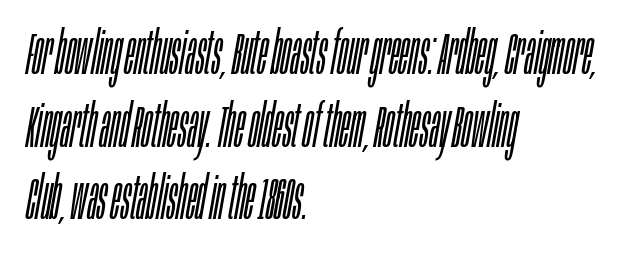
Q: Is the text bold? A: No.
Q: Is the text italic (slanted)? A: Yes, it leans right by about 10 degrees.
Q: Is the text underlined? A: No.
Q: How is the paragraph aligned? A: Left-aligned.
Q: Is the spacing between letters normal or unusually wide? A: Normal.
Q: Width (condensed, normal, or wide)? A: Condensed.
Q: Stroke contrast? A: Low.
Q: x-height? A: Large.
Q: Monospaced? A: No.
